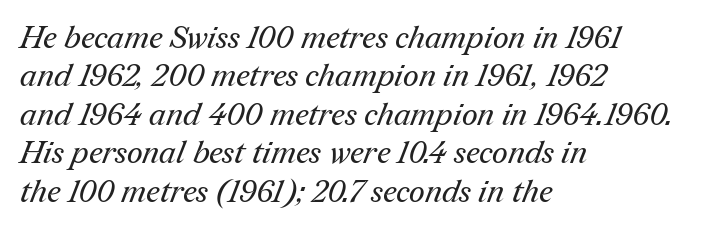
Q: Is the text bold? A: No.
Q: Is the typeface a serif or a sans-serif typeface? A: Serif.
Q: Is the text underlined? A: No.
Q: How is the paragraph aligned? A: Left-aligned.
Q: Is the spacing between letters normal or unusually wide? A: Normal.
Q: Width (condensed, normal, or wide)? A: Normal.
Q: Stroke contrast? A: Medium.
Q: x-height? A: Medium.
Q: Monospaced? A: No.
